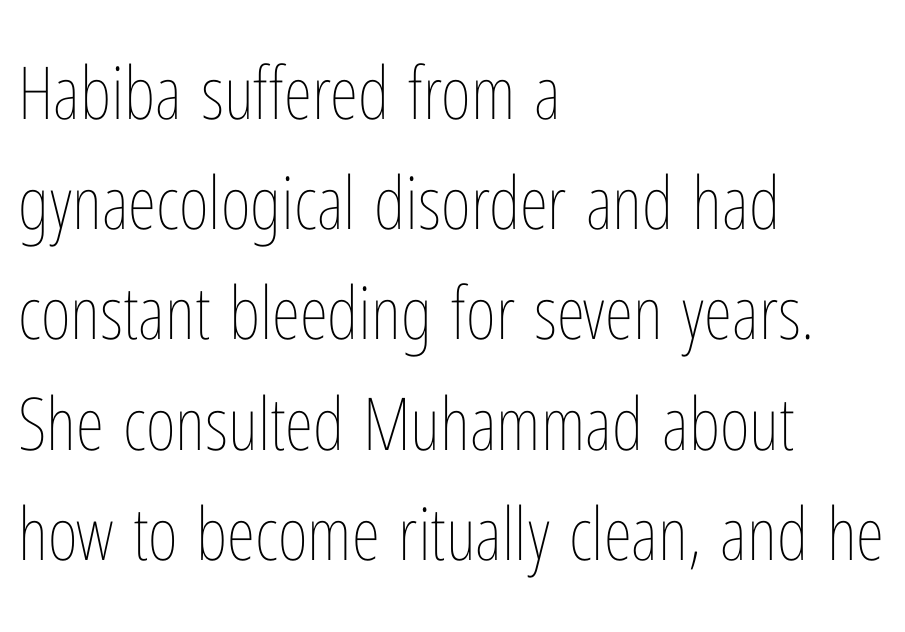
The image shows 73 px thin, condensed type, upright; set left-aligned, normal line spacing (1.51x), normal letter spacing, not underlined; low stroke contrast and a medium x-height.
